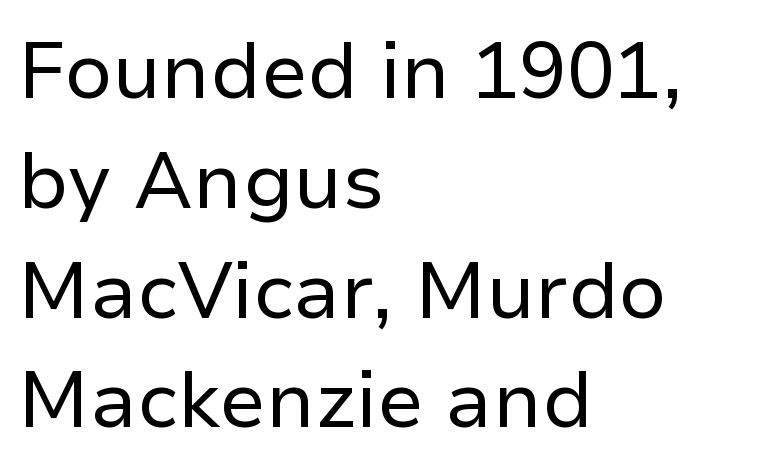
Q: Is the text bold? A: No.
Q: Is the text italic (slanted)? A: No, it is upright.
Q: Is the typeface a serif or a sans-serif typeface? A: Sans-serif.
Q: Is the text underlined? A: No.
Q: How is the paragraph aligned? A: Left-aligned.
Q: Is the spacing between letters normal or unusually wide? A: Normal.
Q: Is the spacing between lines tight, normal or loose? A: Normal.
Q: Width (condensed, normal, or wide)? A: Normal.
Q: Stroke contrast? A: Low.
Q: x-height? A: Medium.
Q: Monospaced? A: No.
